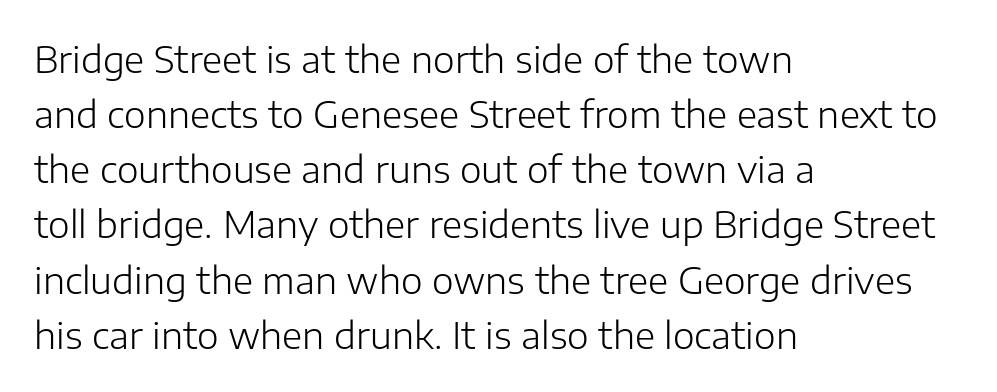
{"serif": "no", "italic": "no", "bold": "no", "weight": "light", "width": "normal", "stroke_contrast": "low", "x_height": "medium", "monospaced": "no", "underline": "no", "align": "left", "line_spacing": "normal", "line_spacing_ratio": 1.49, "letter_spacing": "normal", "letter_spacing_em": 0.0, "glyph_px": 37}
